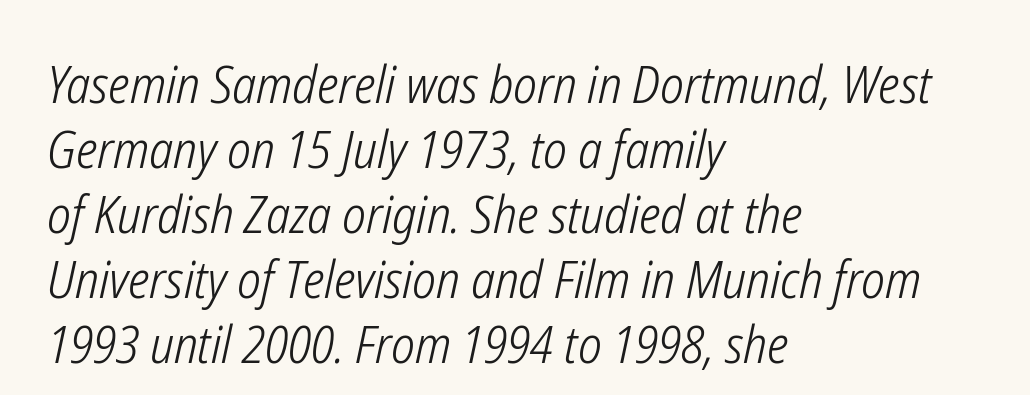
The typography opts for an oblique posture over an upright one. Caption: multi-line text, flush left, ragged right. Leading matches the norm, producing a regular column. A typesetter would call this proportional, since set widths differ per character. Observe the ordinary spacing: letters are neighbours, not strangers.
